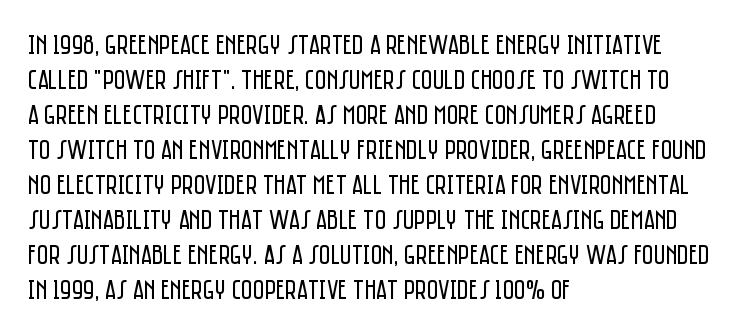
Anything drawn beneath the words? Only blank space. Note: no serifs on the glyphs. Honestly, the letter spacing is just normal — you wouldn't notice it. Compared with a typical body face, this is equally light or lighter still. The setting favours the left margin, as ordinary paragraphs usually do. Rendered with straight, roman letterforms.
